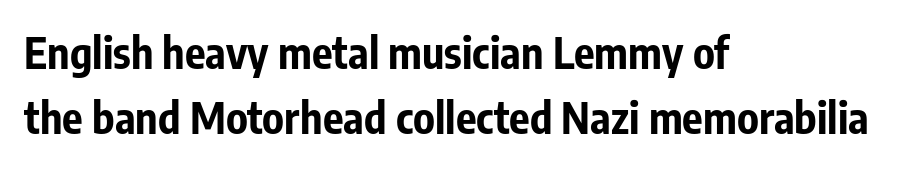
Q: Is the text bold? A: Yes.
Q: Is the text italic (slanted)? A: No, it is upright.
Q: Is the typeface a serif or a sans-serif typeface? A: Sans-serif.
Q: Is the text underlined? A: No.
Q: How is the paragraph aligned? A: Left-aligned.
Q: Is the spacing between letters normal or unusually wide? A: Normal.
Q: Is the spacing between lines tight, normal or loose? A: Normal.
Q: Width (condensed, normal, or wide)? A: Condensed.
Q: Stroke contrast? A: Low.
Q: x-height? A: Medium.
Q: Monospaced? A: No.
